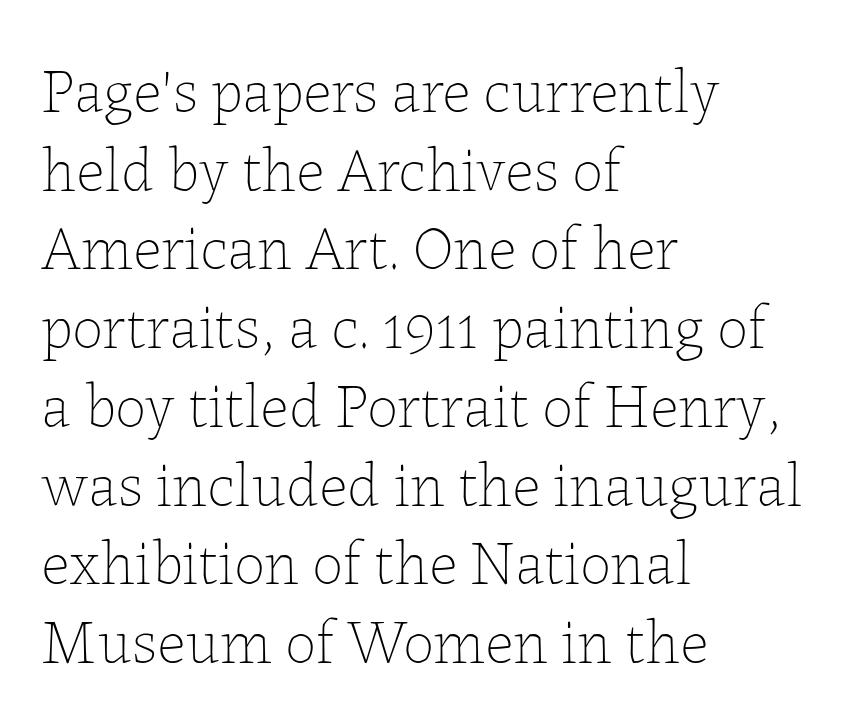
The space between consecutive lines is moderate. Note the varied advance widths — an 'i' is clearly narrower than an 'm'. Unlike italic type, these characters show no tilt at all. Nothing heavy about these letters — not bold at all. Unmarked baselines from the first word to the last. Standard letterfit; no display-style spreading of the glyphs.
